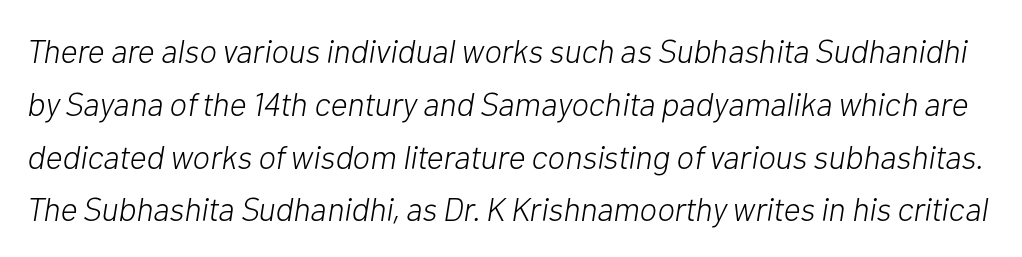
Q: Is the text bold? A: No.
Q: Is the text italic (slanted)? A: Yes, it leans right by about 10 degrees.
Q: Is the text underlined? A: No.
Q: Is the spacing between letters normal or unusually wide? A: Normal.
Q: Is the spacing between lines tight, normal or loose? A: Normal.
Q: Width (condensed, normal, or wide)? A: Normal.
Q: Stroke contrast? A: Low.
Q: x-height? A: Medium.
Q: Monospaced? A: No.
